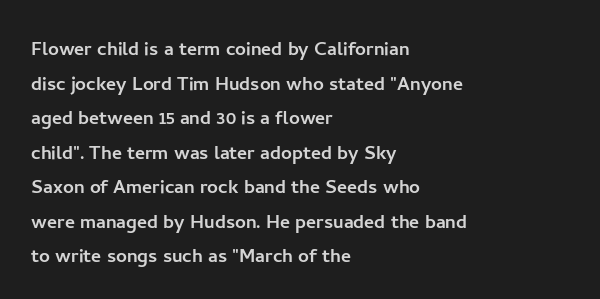
The image shows 24 px text type, upright; set left-aligned, normal line spacing (1.44x), normal letter spacing, not underlined.
